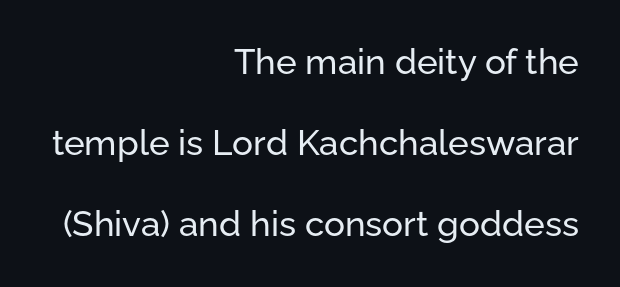
{"serif": "no", "italic": "no", "width": "normal", "stroke_contrast": "low", "x_height": "medium", "monospaced": "no", "underline": "no", "align": "right", "line_spacing": "loose", "line_spacing_ratio": 2.32, "letter_spacing": "normal", "letter_spacing_em": 0.0, "glyph_px": 35}
